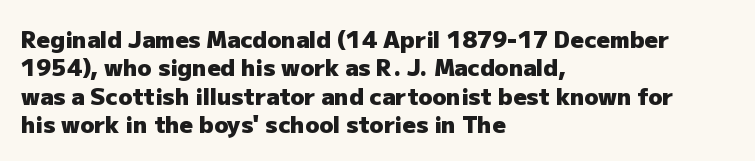
Plain, unruled lines of type. Heft: maximum for text — a bold. The tracking reads as untouched default to a designer's eye. Nope, not italic — everything's standing straight.
